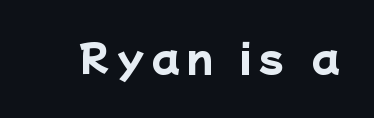
Tracking value appears strongly positive — letters spread wide. Proportional: the letters do not fall into vertical columns. What kind of face is this? One without serifs — a sans. Its strokes are broad and dark, the hallmark of bold type. Unmarked baselines from the first word to the last.
